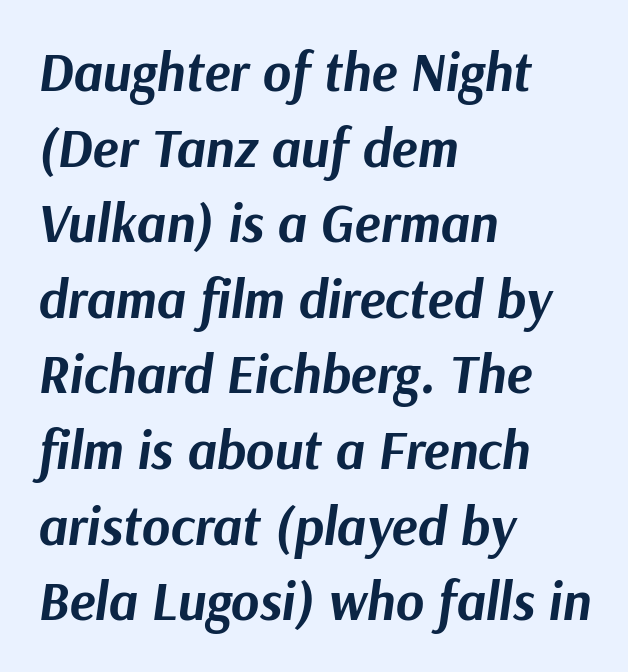
{"italic": "yes", "lean": "right", "slant_degrees": 9, "bold": "yes", "weight": "bold", "width": "normal", "stroke_contrast": "medium", "x_height": "medium", "monospaced": "no", "underline": "no", "align": "left", "line_spacing": "normal", "line_spacing_ratio": 1.4, "letter_spacing": "normal", "letter_spacing_em": 0.0, "glyph_px": 54}
